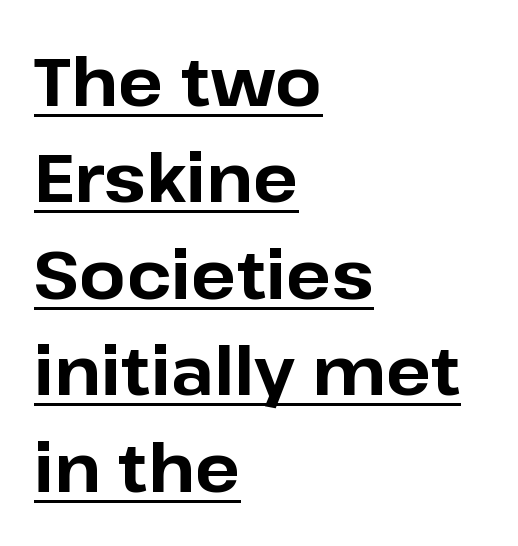
The image shows 67 px bold sans-serif type, upright; set left-aligned, normal line spacing (1.44x), normal letter spacing, underlined; low stroke contrast and a medium x-height.
